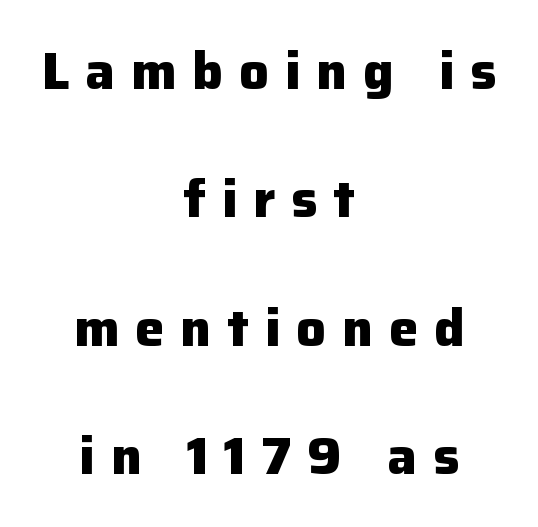
Tracking value appears strongly positive — letters spread wide. In terms of posture, this sample is upright. The strokes are fattened all the way to bold. Vertical spacing — loose. The rendering uses natural spacing where letterforms have individual widths.
